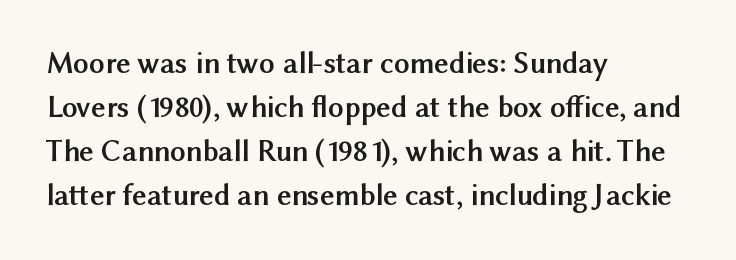
No italicization has been applied; the sample stays upright. The passage shown is emphatically bold. Summary of vertical rhythm: regular, with standard interline spacing. Each letter keeps its own natural width here, so spacing adapts to shape. Standard letterfit; no display-style spreading of the glyphs.
